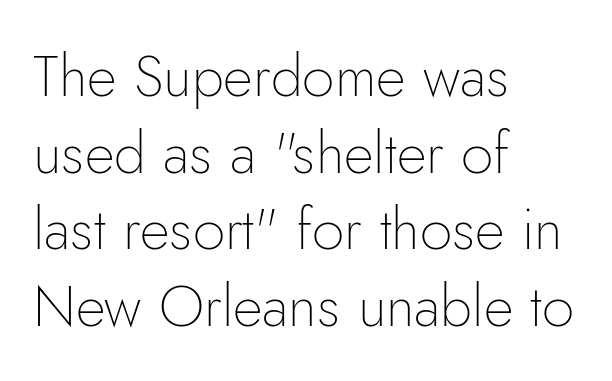
The image shows 58 px thin sans-serif type, upright; set left-aligned, normal line spacing (1.32x), normal letter spacing, not underlined; low stroke contrast and a small x-height.
